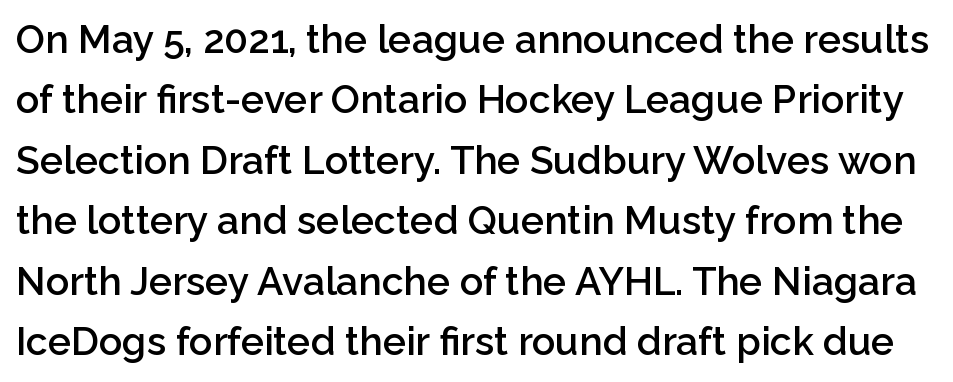
Leading: standard. The text was rendered using a sans face with plain stroke endings. The horizontal fit of the characters is conventional and even. Do the characters align in a grid? No, the font is proportional.
